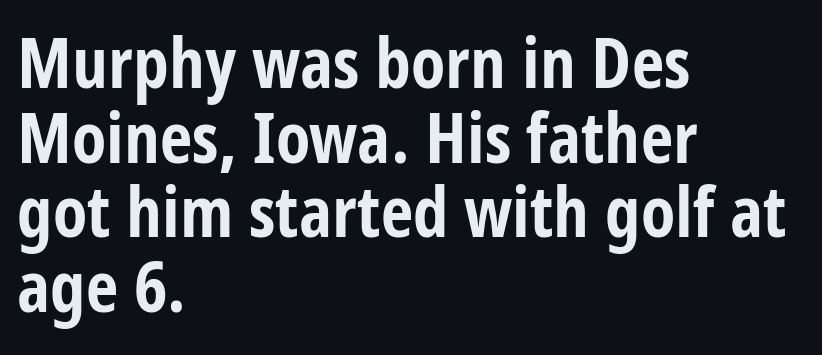
Reading down the block, your eye returns to a fixed left position each line. I'd call this a sans setting — the letters go barefoot. The rendering keeps characters at their native spacing. It's the straight-up-and-down kind of type. A typesetter would call this leading minimal, almost set solid.
